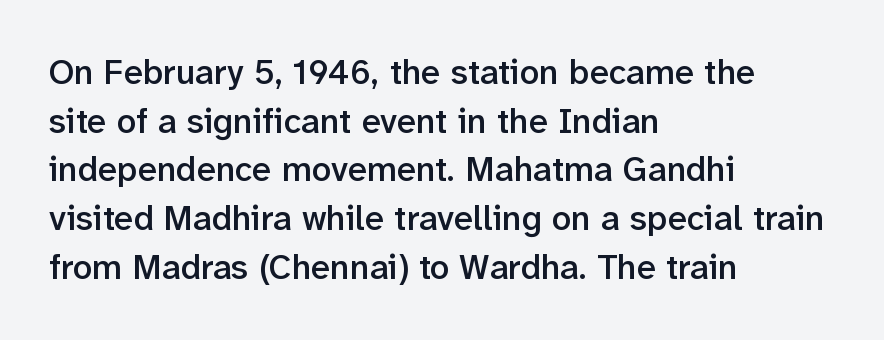
Q: Is the text bold? A: Semi-bold.
Q: Is the text italic (slanted)? A: No, it is upright.
Q: Is the typeface a serif or a sans-serif typeface? A: Sans-serif.
Q: Is the text underlined? A: No.
Q: How is the paragraph aligned? A: Left-aligned.
Q: Is the spacing between letters normal or unusually wide? A: Normal.
Q: Is the spacing between lines tight, normal or loose? A: Normal.
Q: Width (condensed, normal, or wide)? A: Normal.
Q: Stroke contrast? A: Low.
Q: x-height? A: Medium.
Q: Monospaced? A: No.
